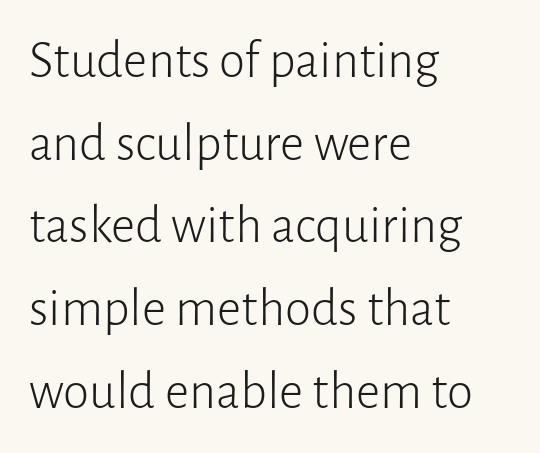
The typeface chosen for these lines omits serifs. The gaps between neighbouring characters are ordinary and unremarkable. The rendering anchors every line to the left-hand side. The glyphs are unaccompanied by any horizontal stroke below them. Whoever set this chose a conventional vertical rhythm. Italic? Not at all — the glyphs are vertical.
